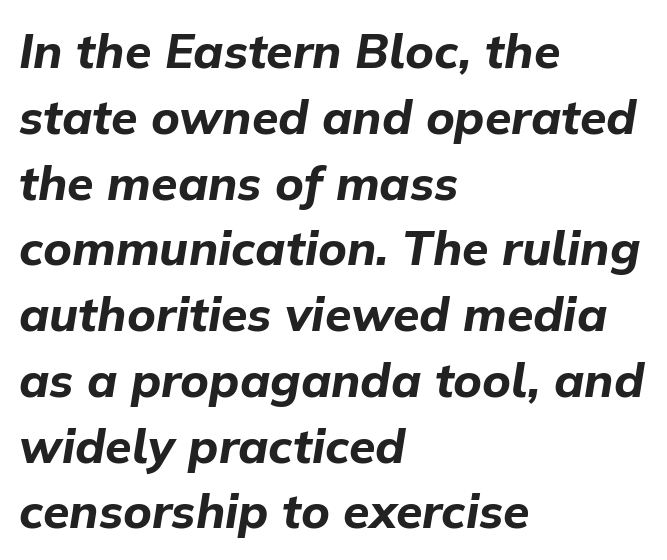
The image shows 48 px bold type, italic (leaning right); set left-aligned, normal line spacing (1.37x), normal letter spacing, not underlined; low stroke contrast and a medium x-height.
